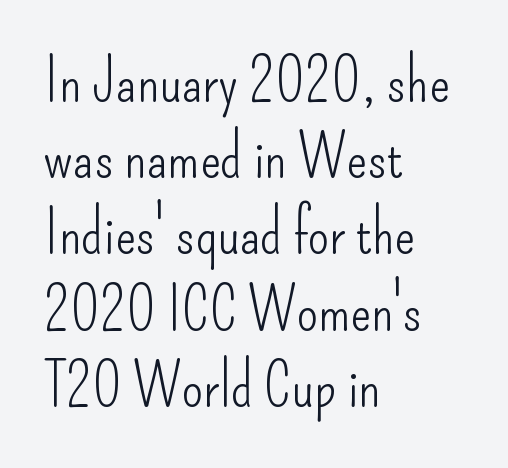
The image shows 61 px light, condensed sans-serif type, upright; set left-aligned, normal line spacing (1.25x), normal letter spacing, not underlined; low stroke contrast and a small x-height.
